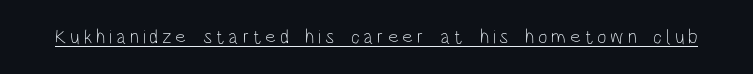
The face looks like a standard text weight, possibly lighter. Rendered with straight, roman letterforms. The rendered words wear a rule along their underside.
